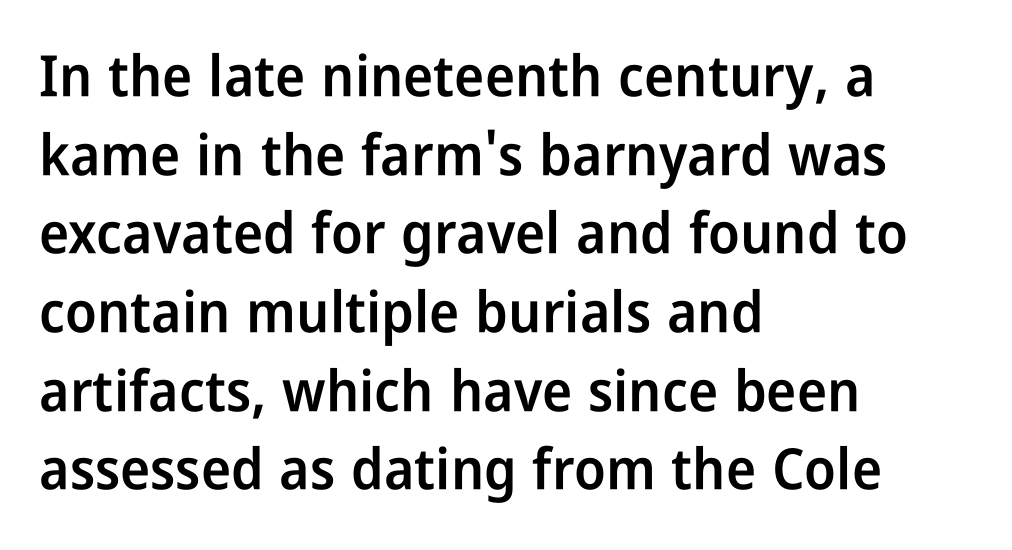
Q: Is the text bold? A: Semi-bold.
Q: Is the text italic (slanted)? A: No, it is upright.
Q: Is the typeface a serif or a sans-serif typeface? A: Sans-serif.
Q: Is the text underlined? A: No.
Q: How is the paragraph aligned? A: Left-aligned.
Q: Is the spacing between letters normal or unusually wide? A: Normal.
Q: Is the spacing between lines tight, normal or loose? A: Normal.
Q: Width (condensed, normal, or wide)? A: Condensed.
Q: Stroke contrast? A: Low.
Q: x-height? A: Medium.
Q: Monospaced? A: No.
